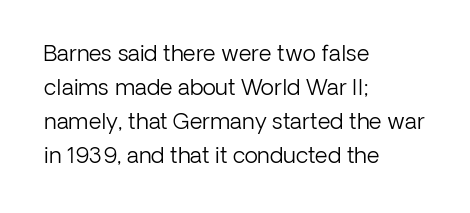
The image shows 22 px text type, upright; set left-aligned, normal line spacing (1.54x), normal letter spacing, not underlined.
